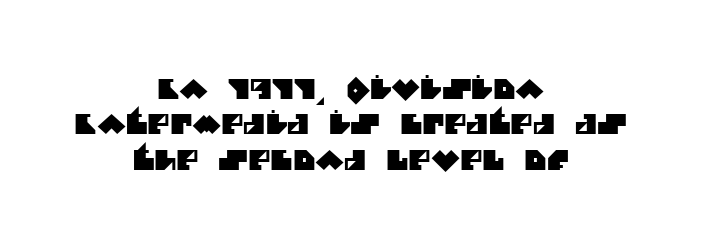
{"underline": "no", "align": "center", "line_spacing": "normal", "line_spacing_ratio": 1.31, "letter_spacing": "normal", "letter_spacing_em": 0.0, "glyph_px": 27}
